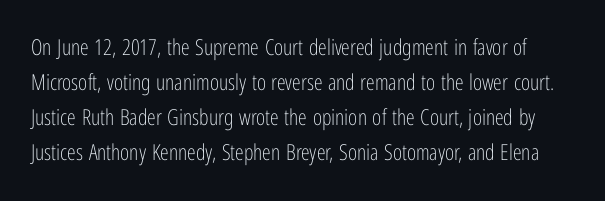
Clear beneath every line of the passage. These lines keep a tight, regular rhythm from letter to letter. No extra ink here — the face is not bold. Rendered with straight, roman letterforms.
